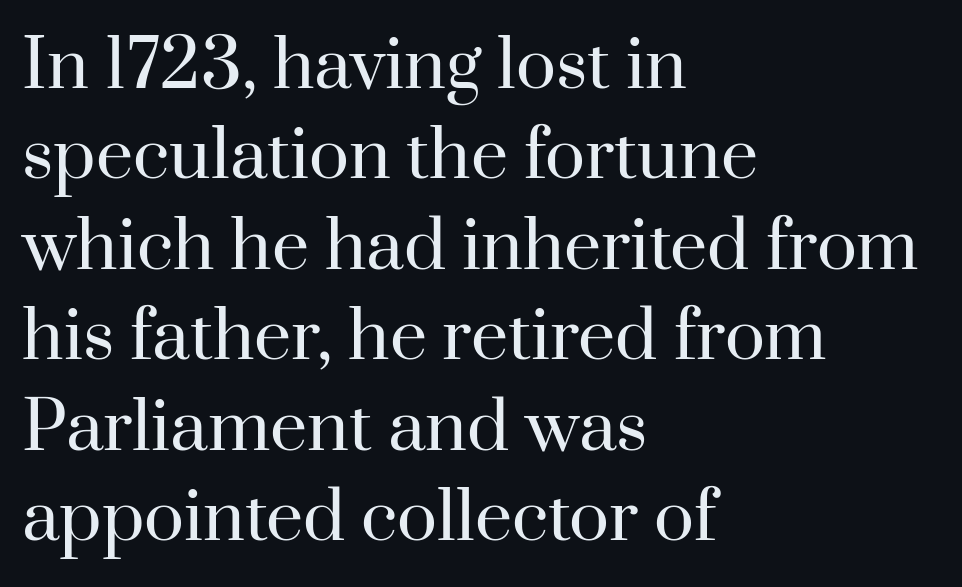
Line beginnings align vertically; line endings do not. It's the straight-up-and-down kind of type. This sample uses a serif face. Letters rest on an invisible, unmarked baseline. The type is set solid horizontally, with unmodified tracking. Nothing heavy about these letters — not bold at all.
